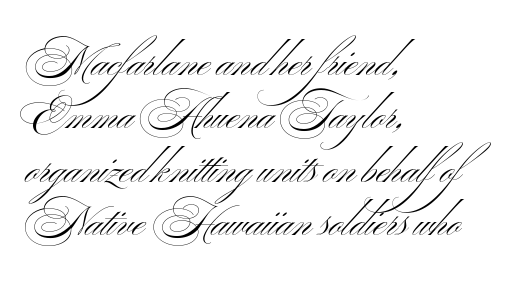
Q: Is the text bold? A: No.
Q: Is the text italic (slanted)? A: Yes.
Q: Is the typeface a serif or a sans-serif typeface? A: Sans-serif.
Q: Is the text underlined? A: No.
Q: How is the paragraph aligned? A: Left-aligned.
Q: Is the spacing between letters normal or unusually wide? A: Normal.
Q: Is the spacing between lines tight, normal or loose? A: Normal.
Q: Width (condensed, normal, or wide)? A: Wide.
Q: Stroke contrast? A: Medium.
Q: x-height? A: Small.
Q: Monospaced? A: No.
